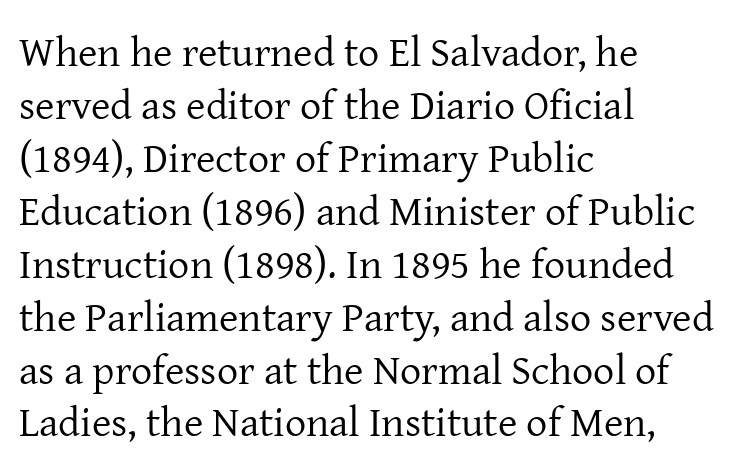
The image shows 42 px regular-weight serif type, upright; set left-aligned, normal line spacing (1.26x), normal letter spacing, not underlined; low stroke contrast and a medium x-height.
